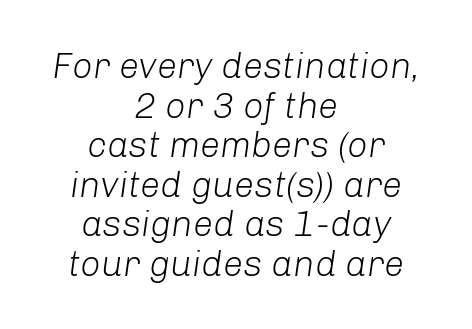
{"italic": "yes", "lean": "right", "slant_degrees": 8, "bold": "no", "weight": "light", "width": "normal", "stroke_contrast": "low", "x_height": "medium", "monospaced": "no", "underline": "no", "align": "center", "line_spacing": "tight", "line_spacing_ratio": 1.1, "letter_spacing": "normal", "letter_spacing_em": 0.0, "glyph_px": 36}
